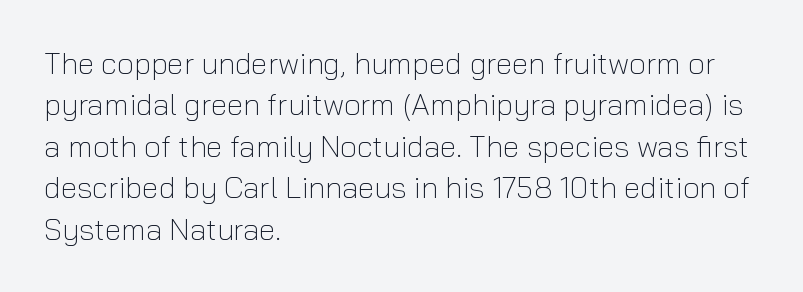
The image shows 30 px light sans-serif type, upright; set left-aligned, normal line spacing (1.38x), normal letter spacing, not underlined; low stroke contrast and a medium x-height.
